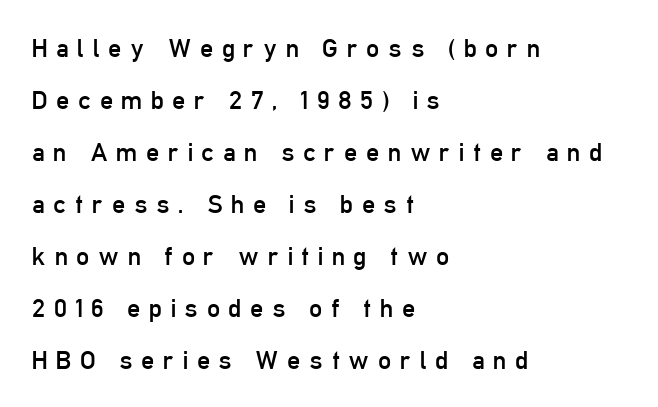
The image shows 26 px text type, upright; set left-aligned, loose line spacing (2.0x), unusually wide letter spacing (+0.33 em), not underlined.
